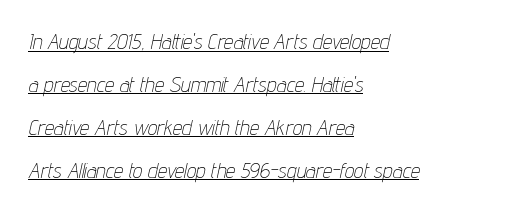
The image shows 21 px text type, italic (leaning right); set left-aligned, loose line spacing (2.04x), normal letter spacing, underlined.
